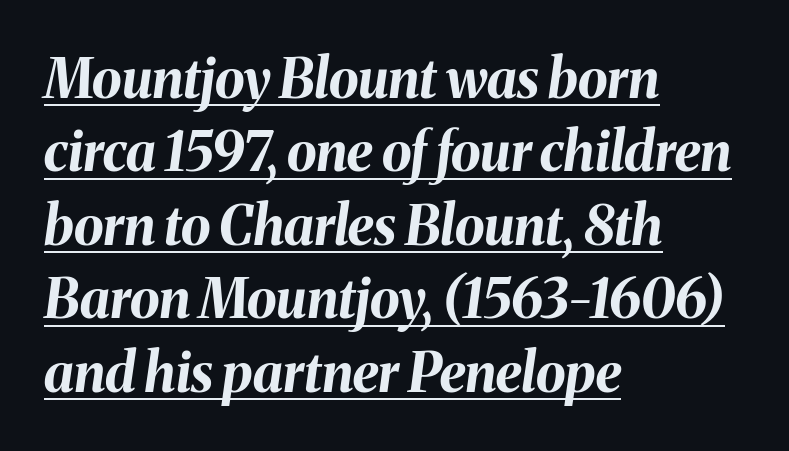
Q: Is the text bold? A: Yes.
Q: Is the text italic (slanted)? A: Yes, it leans right by about 8 degrees.
Q: Is the text underlined? A: Yes.
Q: How is the paragraph aligned? A: Left-aligned.
Q: Is the spacing between letters normal or unusually wide? A: Normal.
Q: Is the spacing between lines tight, normal or loose? A: Normal.
Q: Width (condensed, normal, or wide)? A: Normal.
Q: Stroke contrast? A: Medium.
Q: x-height? A: Medium.
Q: Monospaced? A: No.
